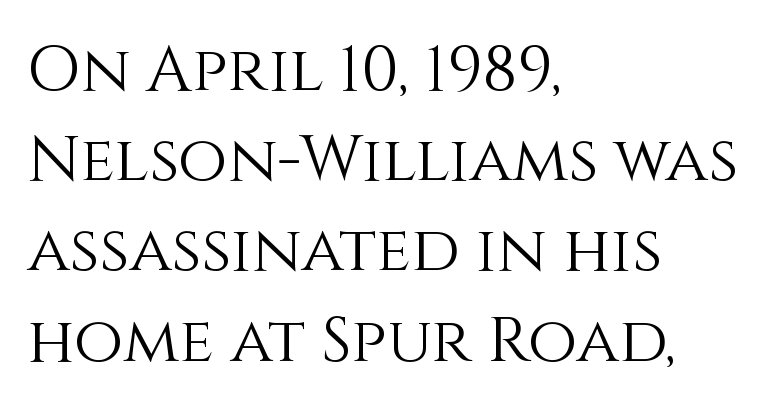
The image shows 64 px light type, upright; set left-aligned, normal line spacing (1.41x), normal letter spacing, not underlined; a large x-height.
